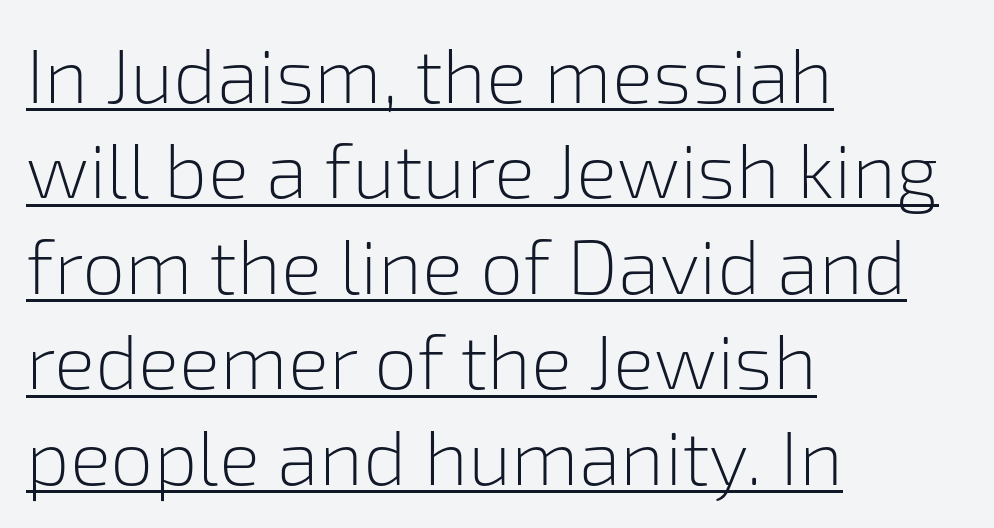
{"serif": "no", "italic": "no", "bold": "no", "weight": "light", "width": "normal", "stroke_contrast": "low", "x_height": "medium", "monospaced": "no", "underline": "yes", "align": "left", "line_spacing_ratio": 1.24, "letter_spacing": "normal", "letter_spacing_em": 0.0, "glyph_px": 77}
